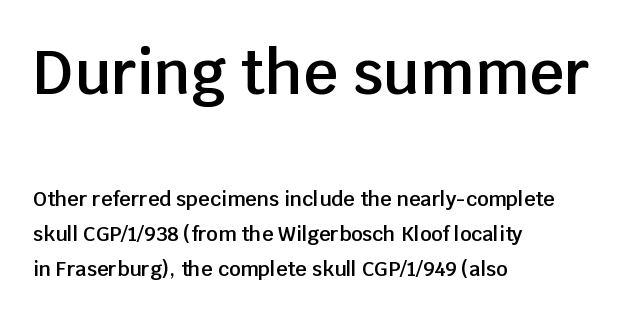
Q: Is the text bold? A: Semi-bold.
Q: Is the text italic (slanted)? A: No, it is upright.
Q: Is the typeface a serif or a sans-serif typeface? A: Sans-serif.
Q: Is the text underlined? A: No.
Q: How is the paragraph aligned? A: Left-aligned.
Q: Is the spacing between letters normal or unusually wide? A: Normal.
Q: Which block of text is set in a larger size, the first (top) or the second (bottom)? A: The first (top) one.
Q: Width (condensed, normal, or wide)? A: Normal.
Q: Stroke contrast? A: Low.
Q: x-height? A: Large.
Q: Monospaced? A: No.
